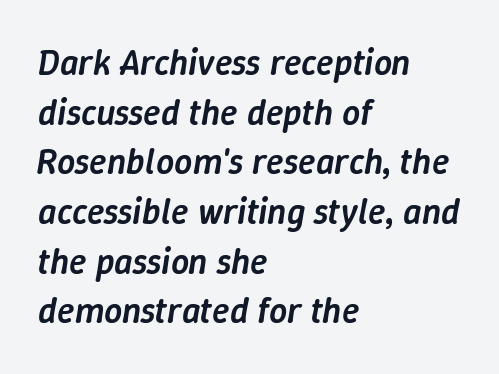
The image shows 36 px semibold type, italic (leaning right); set left-aligned, normal line spacing (1.38x), normal letter spacing, not underlined; low stroke contrast and a medium x-height.
